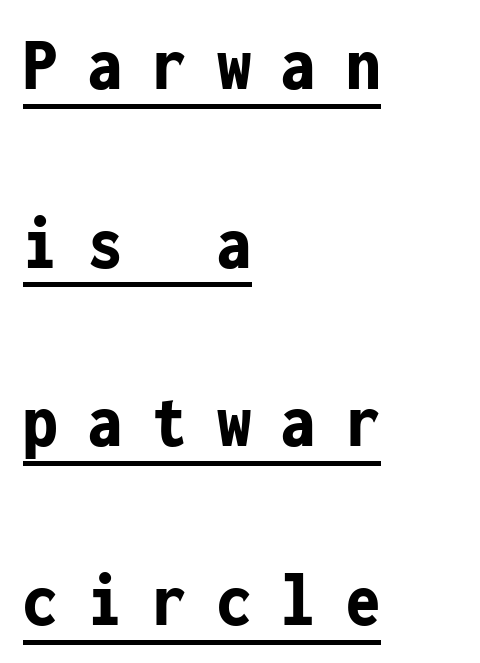
{"serif": "no", "italic": "no", "bold": "yes", "weight": "bold", "width": "condensed", "stroke_contrast": "low", "x_height": "medium", "monospaced": "yes", "underline": "yes", "align": "left", "line_spacing": "loose", "line_spacing_ratio": 2.35, "letter_spacing": "wide", "letter_spacing_em": 0.4, "glyph_px": 76}
